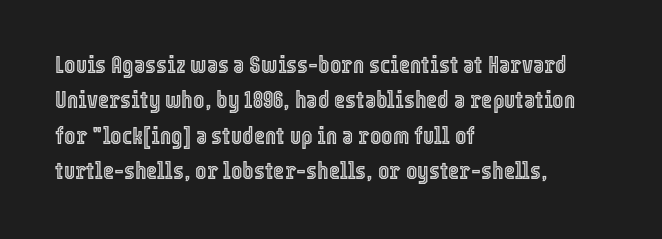
The passage shown stacks its lines at a standard gap. No extra tracking has been applied to these lines. Compared with a centered layout, this one pins lines to the left instead. The area under the type is left untouched. When letters stand straight like this, we call the style roman or upright.
